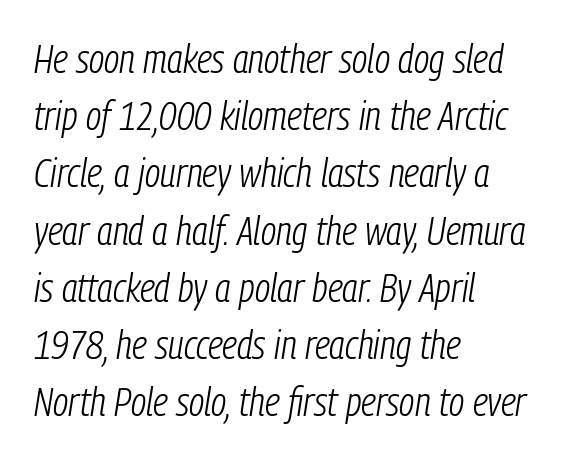
Q: Is the text bold? A: No.
Q: Is the text italic (slanted)? A: Yes, it leans right by about 9 degrees.
Q: Is the text underlined? A: No.
Q: How is the paragraph aligned? A: Left-aligned.
Q: Is the spacing between letters normal or unusually wide? A: Normal.
Q: Is the spacing between lines tight, normal or loose? A: Normal.
Q: Width (condensed, normal, or wide)? A: Condensed.
Q: Stroke contrast? A: Low.
Q: x-height? A: Medium.
Q: Monospaced? A: No.
